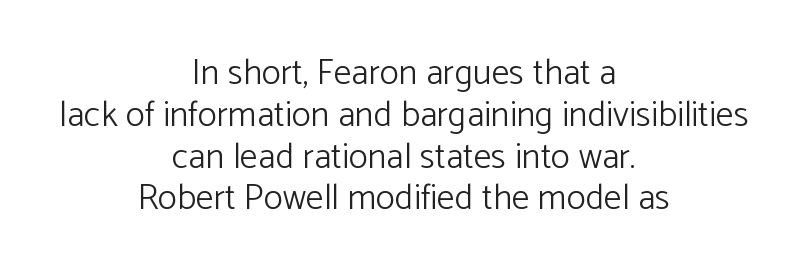
You can tell it's not italic because the verticals are truly vertical. The lines are quadded center. The strip under each line holds only bare page. Observe the absence of serifs on each vertical stroke in this sample. Think of a printed novel: that variable character pitch is what you see here.
